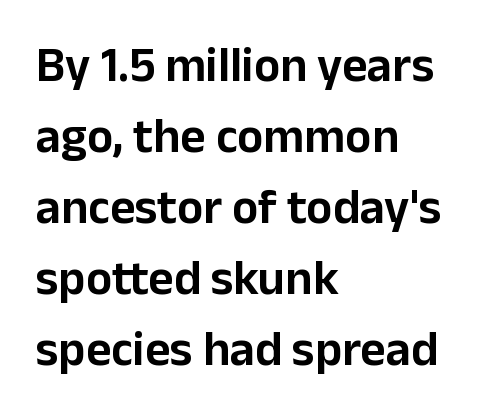
The image shows 49 px sans-serif type, upright; set left-aligned, normal line spacing (1.45x), normal letter spacing, not underlined; low stroke contrast and a medium x-height.
